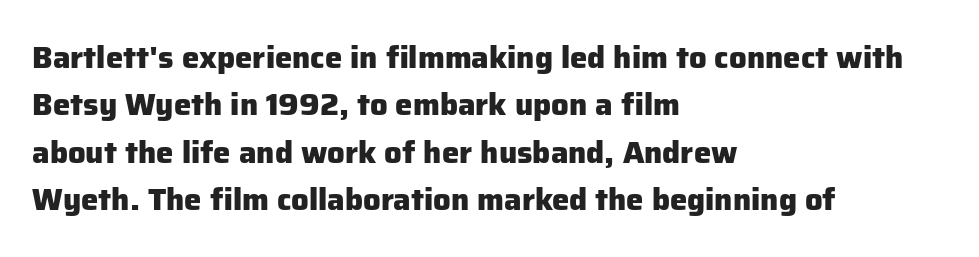
Q: Is the text bold? A: Yes.
Q: Is the text italic (slanted)? A: No, it is upright.
Q: Is the typeface a serif or a sans-serif typeface? A: Sans-serif.
Q: Is the text underlined? A: No.
Q: How is the paragraph aligned? A: Left-aligned.
Q: Is the spacing between letters normal or unusually wide? A: Normal.
Q: Is the spacing between lines tight, normal or loose? A: Normal.
Q: Width (condensed, normal, or wide)? A: Normal.
Q: Stroke contrast? A: Low.
Q: x-height? A: Medium.
Q: Monospaced? A: No.
